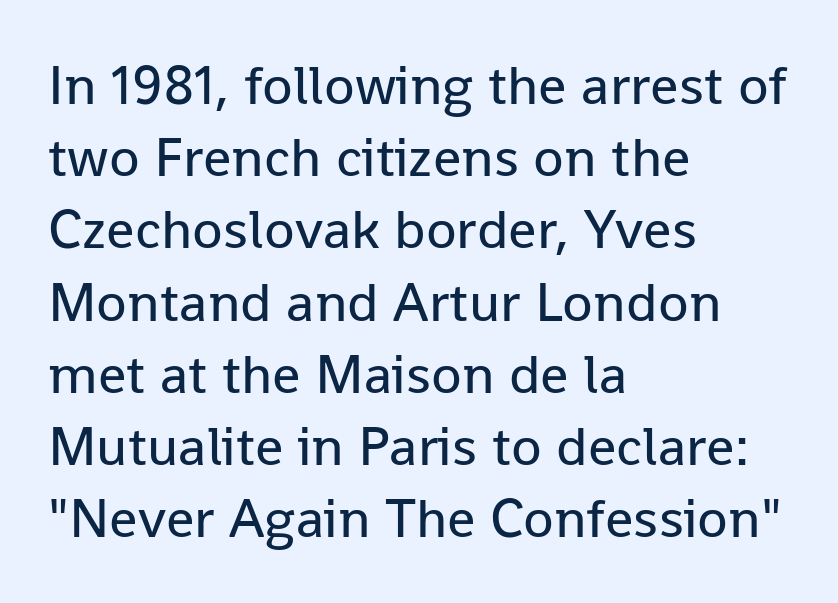
Posture: straight, roman, zero tilt. Left-aligned paragraph, ragged on the right. The foot of each line stays bare and open. Stroke thickness stays within the range of a standard reading face or lighter.
